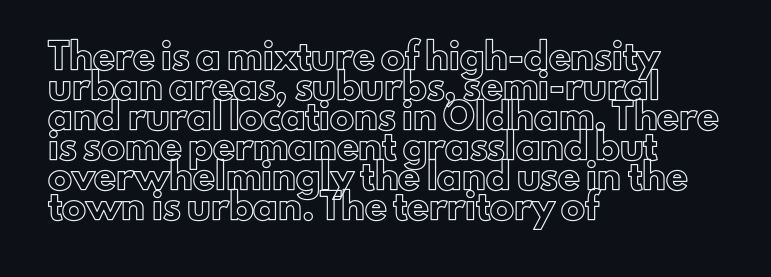
The lines in this sample share a left origin and differ only in where they stop. Tracking here is standard; glyphs follow each other at the usual distance. How would I describe the line gaps? Plain and ordinary. You can tell it's not italic because the verticals are truly vertical.
